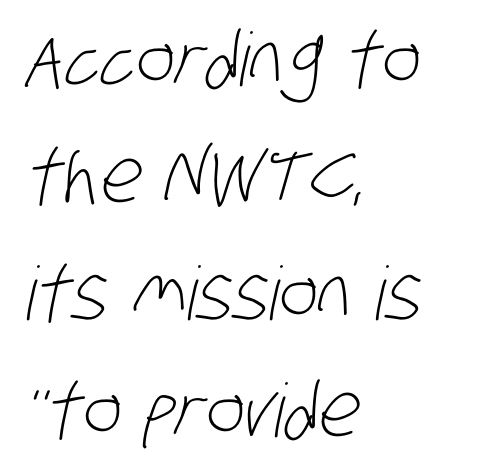
Only glyphs here, with clear space below each row. The vertical gap from one line to the next is medium. Typographically, this falls in the sans-serif category. How are the letters spaced? Ordinarily, with no added tracking. Each stroke keeps to a modest, everyday thickness or less.
